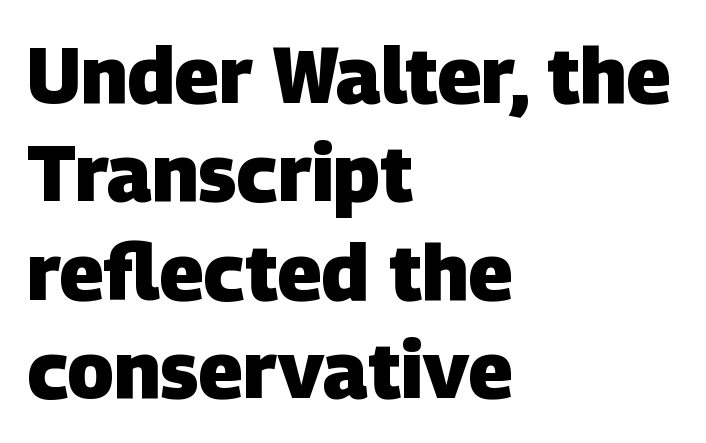
Q: Is the text bold? A: Yes.
Q: Is the typeface a serif or a sans-serif typeface? A: Sans-serif.
Q: Is the text underlined? A: No.
Q: How is the paragraph aligned? A: Left-aligned.
Q: Is the spacing between letters normal or unusually wide? A: Normal.
Q: Is the spacing between lines tight, normal or loose? A: Normal.
Q: Width (condensed, normal, or wide)? A: Normal.
Q: Stroke contrast? A: Low.
Q: x-height? A: Large.
Q: Monospaced? A: No.
